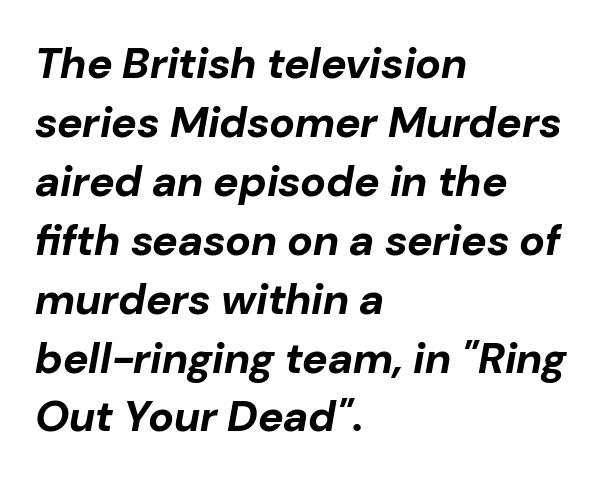
The image shows 43 px bold type, italic (leaning right); set left-aligned, normal line spacing (1.37x), normal letter spacing, not underlined; low stroke contrast and a medium x-height.
